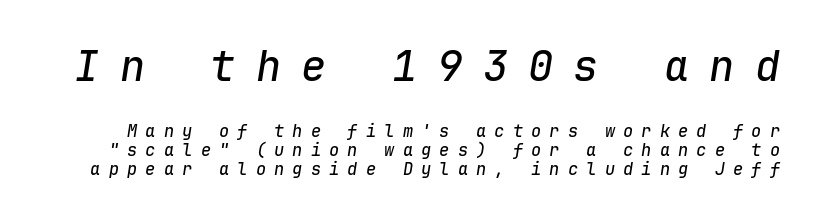
Q: Is the text italic (slanted)? A: Yes, it leans right by about 9 degrees.
Q: Is the text underlined? A: No.
Q: Is the spacing between letters normal or unusually wide? A: Unusually wide.
Q: Is the spacing between lines tight, normal or loose? A: Tight.
Q: Which block of text is set in a larger size, the first (top) or the second (bottom)? A: The first (top) one.
Q: Width (condensed, normal, or wide)? A: Normal.
Q: Stroke contrast? A: Low.
Q: x-height? A: Medium.
Q: Monospaced? A: Yes.
